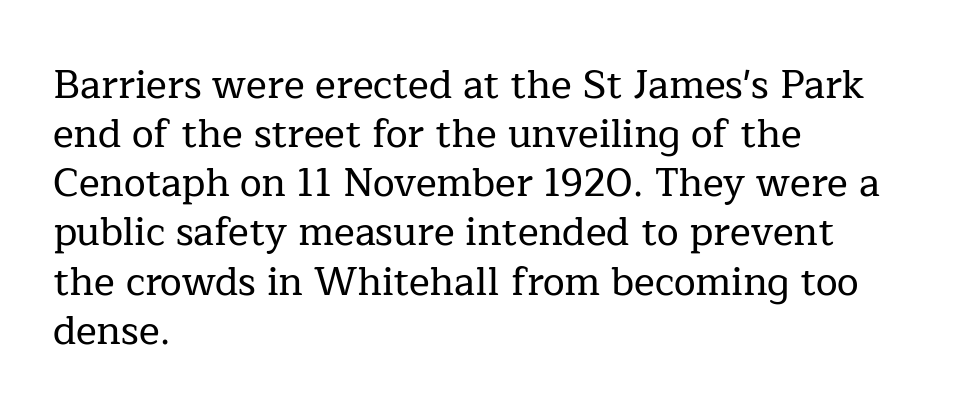
{"serif": "yes", "italic": "no", "width": "normal", "stroke_contrast": "low", "x_height": "medium", "monospaced": "no", "underline": "no", "align": "left", "line_spacing": "normal", "line_spacing_ratio": 1.26, "letter_spacing": "normal", "letter_spacing_em": 0.0, "glyph_px": 39}
